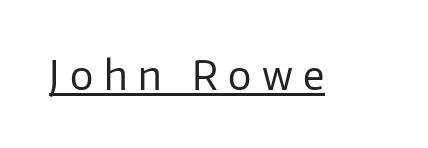
A typesetter would call this proportional, since set widths differ per character. The gaps between neighbouring characters are conspicuously large. The letters stand straight up with perfectly vertical stems. The designer went with a sans here, leaving each stem footless. Decoration check: the copy is underlined. Stroke mass is kept to a normal reading level or below.
